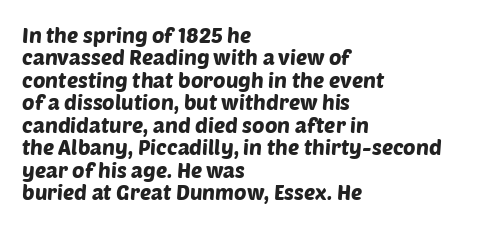
{"underline": "no", "align": "left", "line_spacing": "tight", "line_spacing_ratio": 1.07, "letter_spacing": "normal", "letter_spacing_em": 0.0, "glyph_px": 21}
